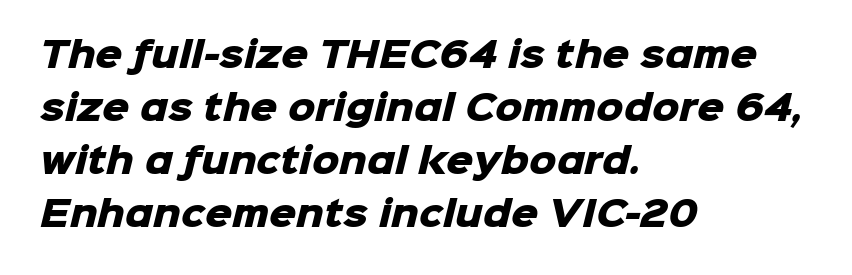
{"serif": "no", "bold": "yes", "weight": "heavy", "width": "normal", "stroke_contrast": "low", "x_height": "medium", "monospaced": "no", "underline": "no", "align": "left", "line_spacing": "normal", "line_spacing_ratio": 1.56, "letter_spacing": "normal", "letter_spacing_em": 0.0, "glyph_px": 34}
